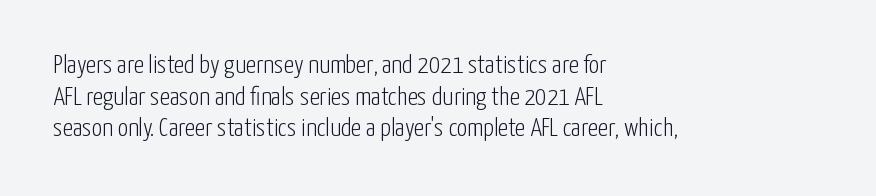
{"italic": "no", "bold": "no", "underline": "no", "align": "left", "line_spacing_ratio": 1.22, "letter_spacing": "normal", "letter_spacing_em": 0.0, "glyph_px": 26}
